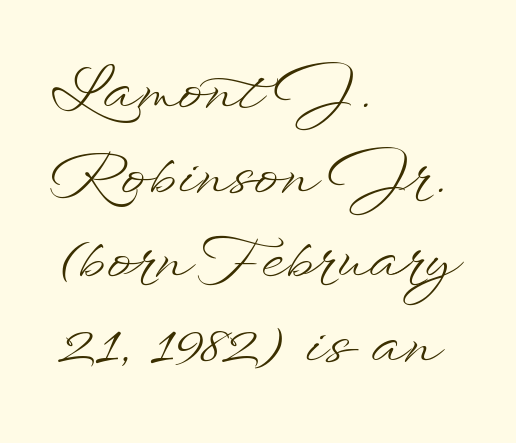
{"bold": "no", "weight": "light", "width": "wide", "stroke_contrast": "low", "x_height": "small", "monospaced": "no", "underline": "no", "align": "left", "line_spacing": "normal", "line_spacing_ratio": 1.41, "letter_spacing": "normal", "letter_spacing_em": 0.0, "glyph_px": 60}
